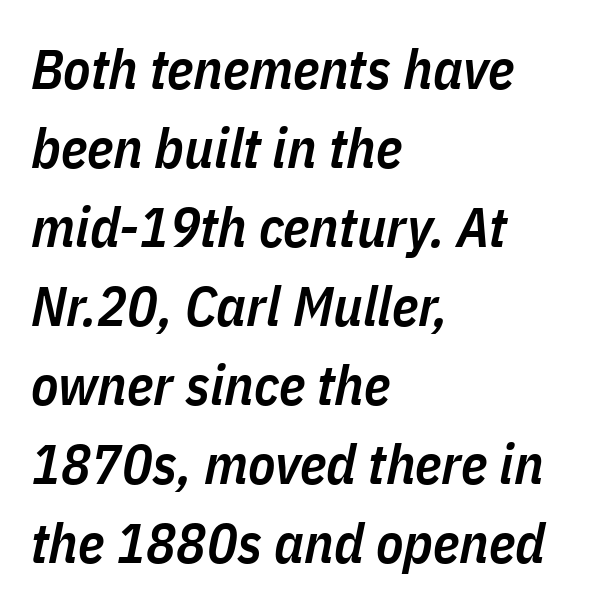
Q: Is the text bold? A: Semi-bold.
Q: Is the text italic (slanted)? A: Yes, it leans right by about 11 degrees.
Q: Is the text underlined? A: No.
Q: How is the paragraph aligned? A: Left-aligned.
Q: Is the spacing between letters normal or unusually wide? A: Normal.
Q: Is the spacing between lines tight, normal or loose? A: Normal.
Q: Width (condensed, normal, or wide)? A: Condensed.
Q: Stroke contrast? A: Low.
Q: x-height? A: Medium.
Q: Monospaced? A: No.
